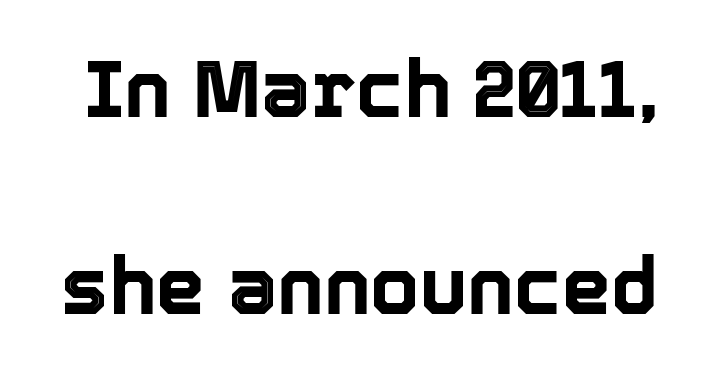
Observe the ordinary spacing: letters are neighbours, not strangers. This is the regular roman posture of the typeface. Anything drawn beneath the words? Only blank space. The designer dialed line spacing up above the default. Spacing verdict: proportional, widths tailored to each character.
